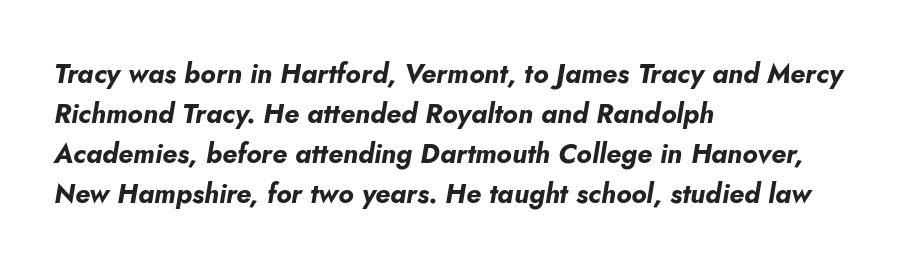
{"italic": "yes", "lean": "right", "slant_degrees": 5, "bold": "yes", "underline": "no", "align": "left", "line_spacing": "normal", "line_spacing_ratio": 1.48, "letter_spacing": "normal", "letter_spacing_em": 0.0, "glyph_px": 27}
